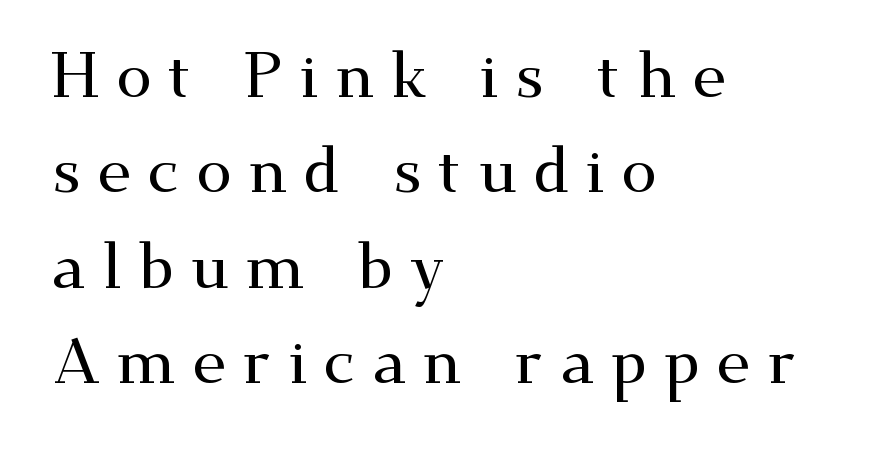
{"serif": "yes", "italic": "no", "width": "wide", "stroke_contrast": "medium", "x_height": "small", "monospaced": "no", "underline": "no", "align": "left", "line_spacing": "normal", "line_spacing_ratio": 1.49, "letter_spacing": "wide", "letter_spacing_em": 0.26, "glyph_px": 64}
